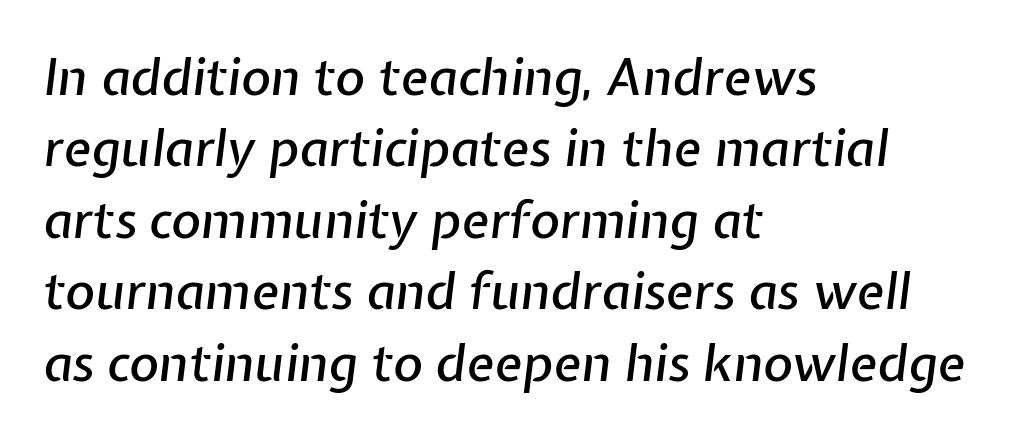
The image shows 51 px text type, italic (leaning right); set left-aligned, normal line spacing (1.4x), normal letter spacing, not underlined; low stroke contrast and a medium x-height.
